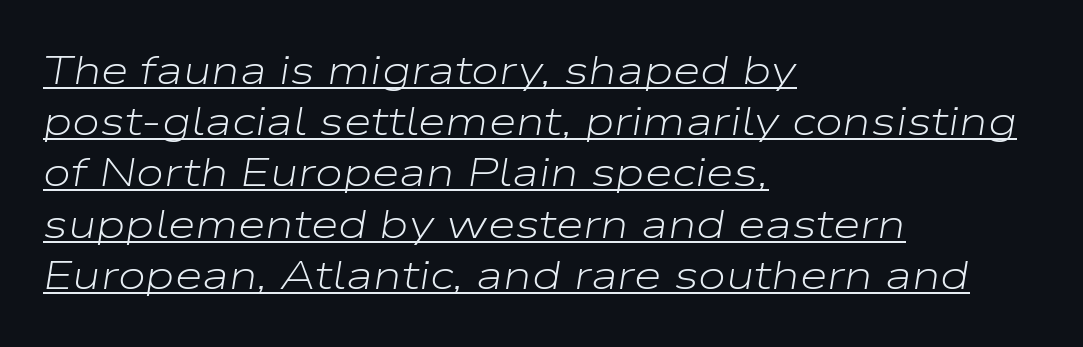
{"italic": "yes", "lean": "right", "slant_degrees": 9, "bold": "no", "weight": "light", "width": "wide", "stroke_contrast": "low", "x_height": "medium", "monospaced": "no", "underline": "yes", "align": "left", "line_spacing": "normal", "line_spacing_ratio": 1.28, "letter_spacing": "normal", "letter_spacing_em": 0.0, "glyph_px": 40}
